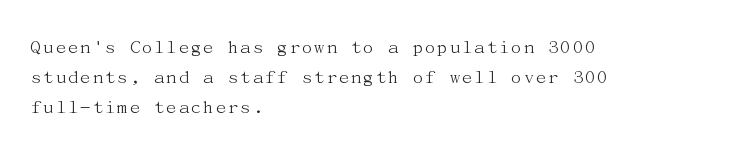
Q: Is the text bold? A: No.
Q: Is the text italic (slanted)? A: No, it is upright.
Q: Is the text underlined? A: No.
Q: How is the paragraph aligned? A: Left-aligned.
Q: Is the spacing between letters normal or unusually wide? A: Normal.
Q: Is the spacing between lines tight, normal or loose? A: Normal.
